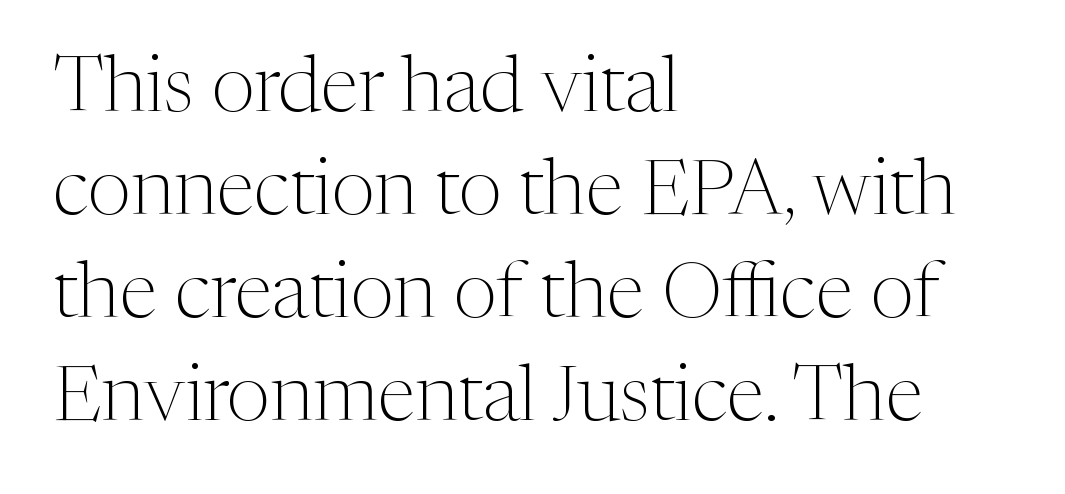
Q: Is the text bold? A: No.
Q: Is the text italic (slanted)? A: No, it is upright.
Q: Is the typeface a serif or a sans-serif typeface? A: Serif.
Q: Is the text underlined? A: No.
Q: How is the paragraph aligned? A: Left-aligned.
Q: Is the spacing between letters normal or unusually wide? A: Normal.
Q: Is the spacing between lines tight, normal or loose? A: Normal.
Q: Width (condensed, normal, or wide)? A: Normal.
Q: Stroke contrast? A: Medium.
Q: x-height? A: Medium.
Q: Monospaced? A: No.
